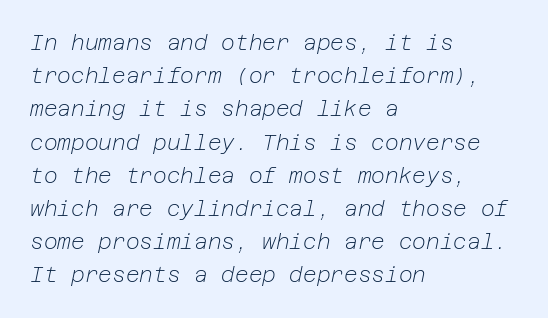
The image shows 21 px text type, italic (leaning right); set left-aligned, normal line spacing (1.58x), normal letter spacing, not underlined.
